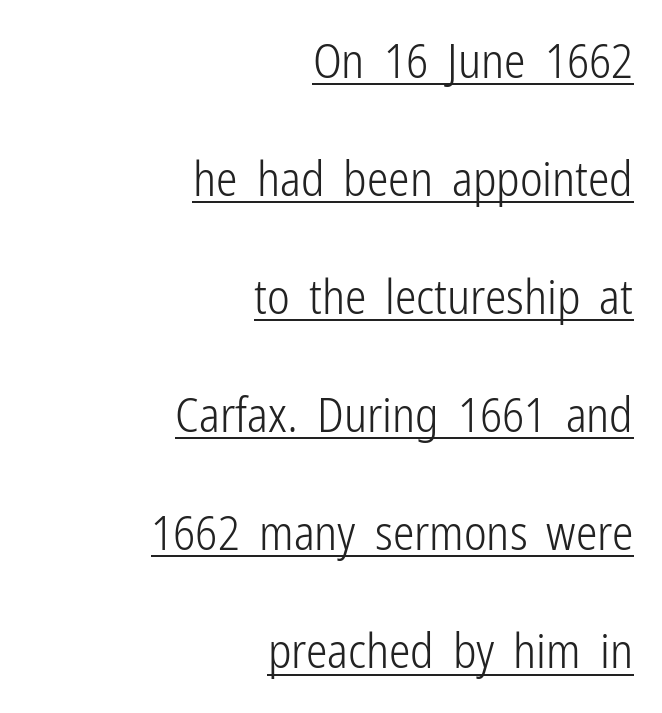
Q: Is the text bold? A: No.
Q: Is the text italic (slanted)? A: No, it is upright.
Q: Is the typeface a serif or a sans-serif typeface? A: Sans-serif.
Q: Is the text underlined? A: Yes.
Q: How is the paragraph aligned? A: Right-aligned.
Q: Is the spacing between letters normal or unusually wide? A: Normal.
Q: Is the spacing between lines tight, normal or loose? A: Loose.
Q: Width (condensed, normal, or wide)? A: Condensed.
Q: Stroke contrast? A: Low.
Q: x-height? A: Medium.
Q: Monospaced? A: No.
